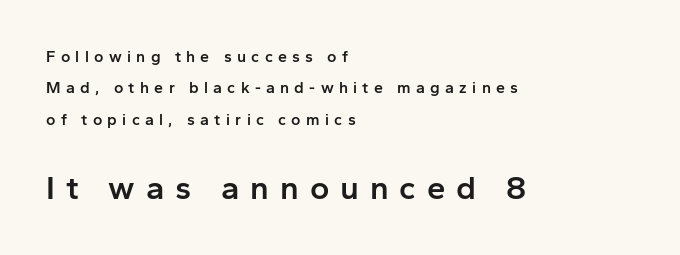
Q: Is the text bold? A: Semi-bold.
Q: Is the text italic (slanted)? A: No, it is upright.
Q: Is the typeface a serif or a sans-serif typeface? A: Sans-serif.
Q: Is the text underlined? A: No.
Q: How is the paragraph aligned? A: Left-aligned.
Q: Is the spacing between letters normal or unusually wide? A: Unusually wide.
Q: Is the spacing between lines tight, normal or loose? A: Loose.
Q: Which block of text is set in a larger size, the first (top) or the second (bottom)? A: The second (bottom) one.
Q: Width (condensed, normal, or wide)? A: Normal.
Q: Stroke contrast? A: Low.
Q: x-height? A: Medium.
Q: Monospaced? A: No.
